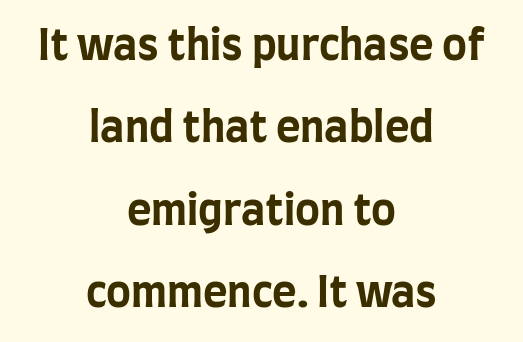
The image shows 42 px bold, condensed sans-serif type, upright; set centered, loose line spacing (1.96x), normal letter spacing, not underlined; low stroke contrast and a large x-height.
